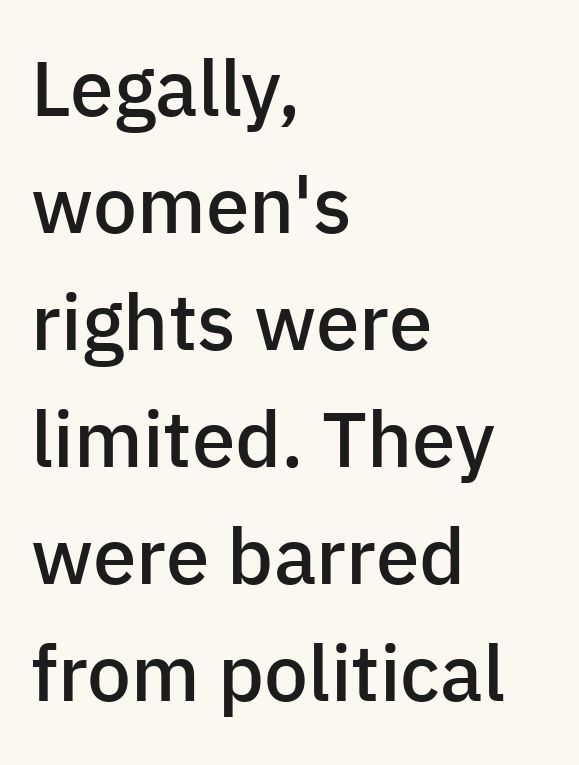
{"serif": "no", "italic": "no", "bold": "semi", "weight": "semibold", "width": "normal", "stroke_contrast": "low", "x_height": "medium", "monospaced": "no", "underline": "no", "align": "left", "line_spacing": "normal", "line_spacing_ratio": 1.5, "letter_spacing": "normal", "letter_spacing_em": 0.0, "glyph_px": 78}
